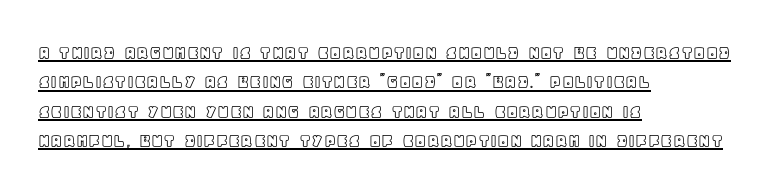
Q: Is the text italic (slanted)? A: No, it is upright.
Q: Is the text underlined? A: Yes.
Q: How is the paragraph aligned? A: Left-aligned.
Q: Is the spacing between letters normal or unusually wide? A: Normal.
Q: Is the spacing between lines tight, normal or loose? A: Normal.
